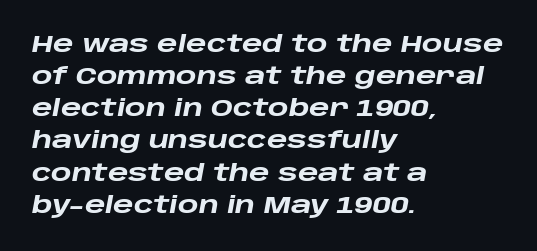
Q: Is the text bold? A: Yes.
Q: Is the text italic (slanted)? A: Yes, it leans right by about 10 degrees.
Q: Is the text underlined? A: No.
Q: How is the paragraph aligned? A: Left-aligned.
Q: Is the spacing between letters normal or unusually wide? A: Normal.
Q: Is the spacing between lines tight, normal or loose? A: Normal.
